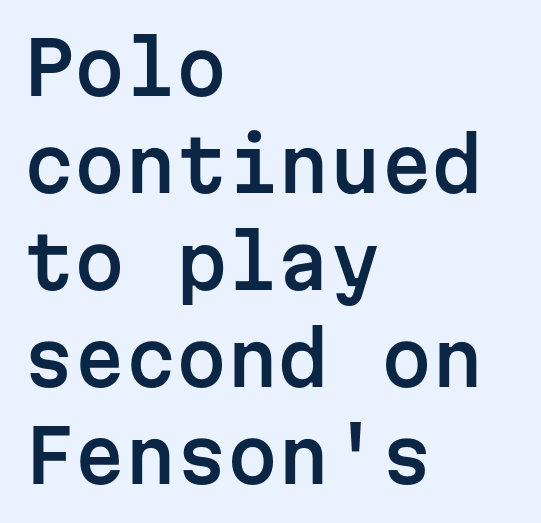
Here the glyphs are tracked normally, forming tight word shapes. The words here are not underlined. Regarding serifs, this sample does without them. Alignment: flush left. A roman cut, with each character standing at attention. The line-height multiplier appears to be the usual default.
